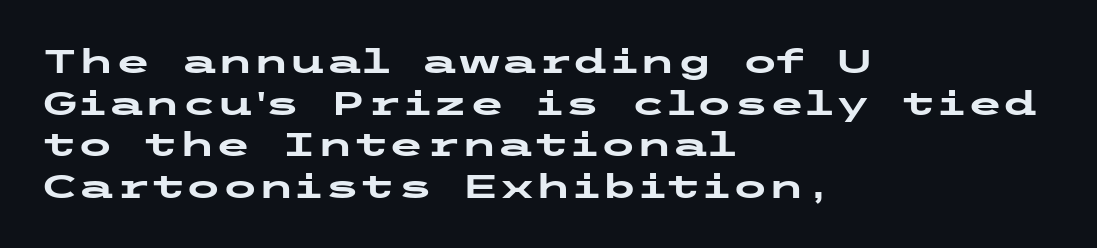
The image shows 33 px heavy, wide sans-serif type, upright; set left-aligned, normal line spacing (1.26x), normal letter spacing, not underlined; low stroke contrast and a medium x-height.
